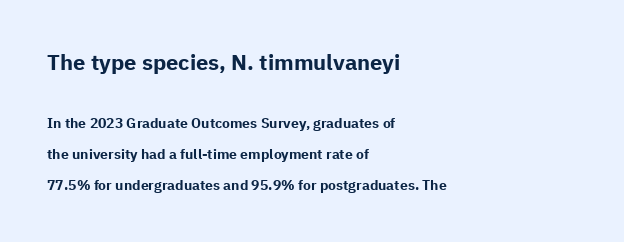
{"italic": "no", "bold": "yes", "underline": "no", "align": "left", "line_spacing": "loose", "line_spacing_ratio": 2.21, "letter_spacing": "normal", "letter_spacing_em": 0.0, "larger_block": "first", "size_ratio": 1.57, "glyph_px": 22}
